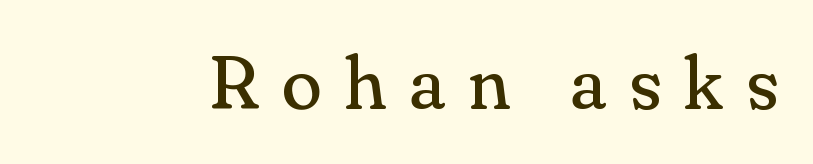
Q: Is the text bold? A: No.
Q: Is the text italic (slanted)? A: No, it is upright.
Q: Is the typeface a serif or a sans-serif typeface? A: Serif.
Q: Is the text underlined? A: No.
Q: Is the spacing between letters normal or unusually wide? A: Unusually wide.
Q: Width (condensed, normal, or wide)? A: Normal.
Q: Stroke contrast? A: Medium.
Q: x-height? A: Small.
Q: Monospaced? A: No.
